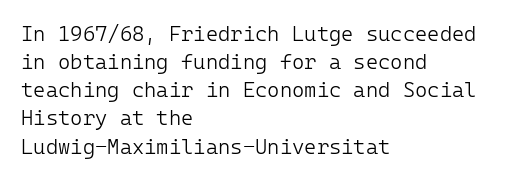
Visually the block forms a straight wall on the left and a jagged coastline on the right. Style check: upright. Bold? No — there's no thickening of the strokes. Notice how descenders clear the ascenders below comfortably — that's standard leading. Each word holds together tightly as a unit, with standard inter-letter gaps.
